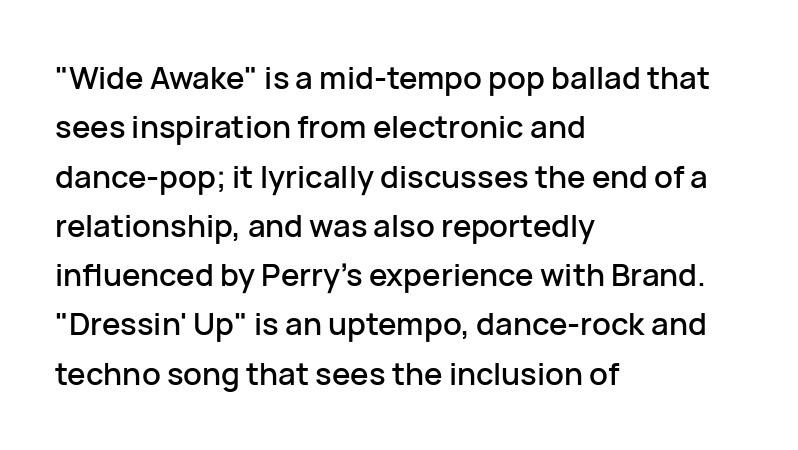
The image shows 31 px sans-serif type, upright; set left-aligned, normal line spacing (1.59x), normal letter spacing, not underlined; low stroke contrast and a medium x-height.
